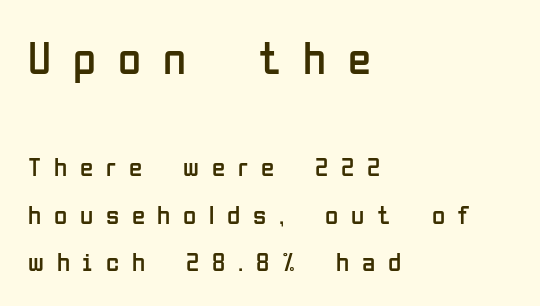
Q: Is the text bold? A: No.
Q: Is the text italic (slanted)? A: No, it is upright.
Q: Is the typeface a serif or a sans-serif typeface? A: Sans-serif.
Q: Is the text underlined? A: No.
Q: How is the paragraph aligned? A: Left-aligned.
Q: Is the spacing between letters normal or unusually wide? A: Unusually wide.
Q: Which block of text is set in a larger size, the first (top) or the second (bottom)? A: The first (top) one.
Q: Width (condensed, normal, or wide)? A: Condensed.
Q: Stroke contrast? A: Low.
Q: x-height? A: Medium.
Q: Monospaced? A: No.
